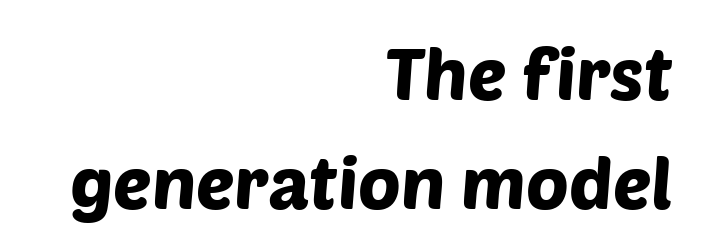
Typographically, this falls in the sans-serif category. The face used here is proportionally spaced, like ordinary book or web type. This sample is right-justified, so line beginnings fall wherever the words allow. Underlining? Definitely not there. Honestly, the letter spacing is just normal — you wouldn't notice it.
